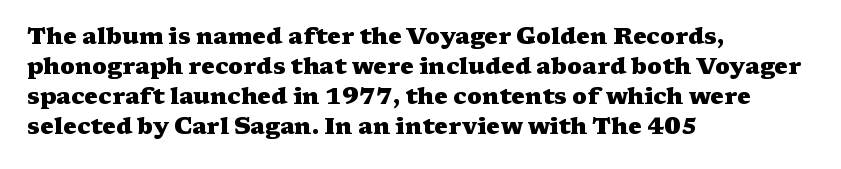
{"italic": "no", "bold": "yes", "underline": "no", "align": "left", "line_spacing": "normal", "line_spacing_ratio": 1.31, "letter_spacing": "normal", "letter_spacing_em": 0.0, "glyph_px": 23}
